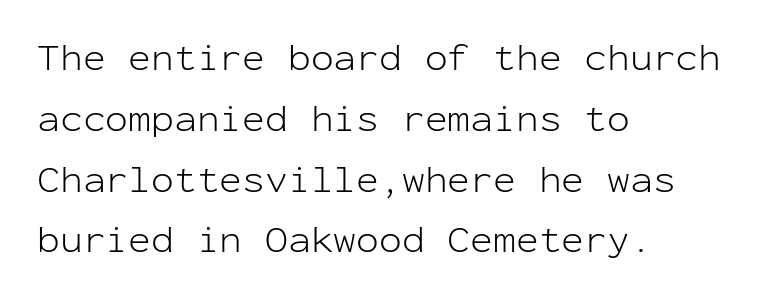
Q: Is the text bold? A: No.
Q: Is the text italic (slanted)? A: No, it is upright.
Q: Is the typeface a serif or a sans-serif typeface? A: Sans-serif.
Q: Is the text underlined? A: No.
Q: How is the paragraph aligned? A: Left-aligned.
Q: Is the spacing between letters normal or unusually wide? A: Normal.
Q: Is the spacing between lines tight, normal or loose? A: Normal.
Q: Width (condensed, normal, or wide)? A: Normal.
Q: Stroke contrast? A: Low.
Q: x-height? A: Medium.
Q: Monospaced? A: Yes.
